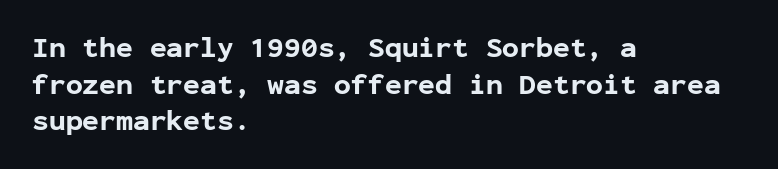
Q: Is the text bold? A: Yes.
Q: Is the text italic (slanted)? A: No, it is upright.
Q: Is the typeface a serif or a sans-serif typeface? A: Sans-serif.
Q: Is the text underlined? A: No.
Q: How is the paragraph aligned? A: Left-aligned.
Q: Is the spacing between letters normal or unusually wide? A: Normal.
Q: Is the spacing between lines tight, normal or loose? A: Normal.
Q: Width (condensed, normal, or wide)? A: Normal.
Q: Stroke contrast? A: Low.
Q: x-height? A: Medium.
Q: Monospaced? A: Yes.
